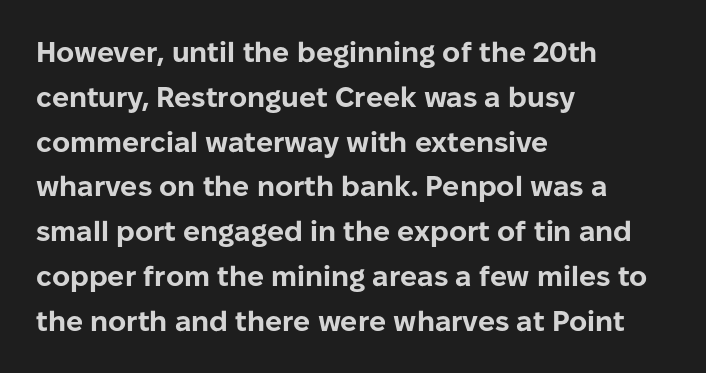
{"serif": "no", "italic": "no", "bold": "yes", "weight": "bold", "width": "normal", "stroke_contrast": "low", "x_height": "medium", "monospaced": "no", "underline": "no", "align": "left", "line_spacing": "normal", "line_spacing_ratio": 1.6, "letter_spacing": "normal", "letter_spacing_em": 0.0, "glyph_px": 28}
